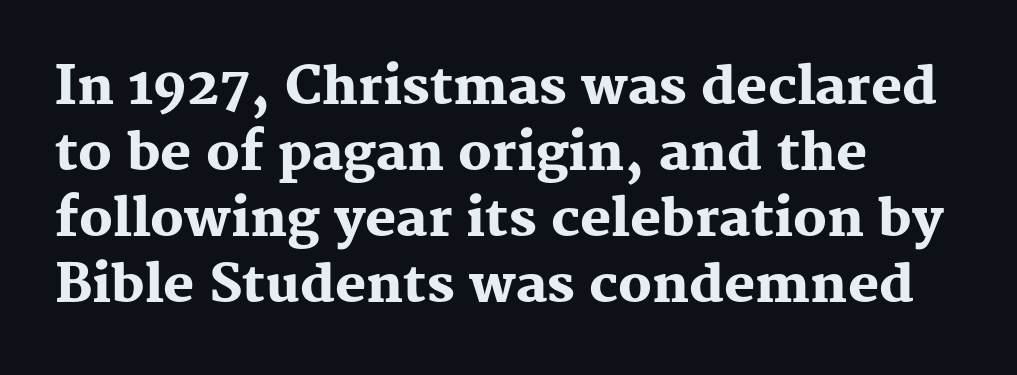
Q: Is the text bold? A: Yes.
Q: Is the text italic (slanted)? A: No, it is upright.
Q: Is the typeface a serif or a sans-serif typeface? A: Serif.
Q: Is the text underlined? A: No.
Q: How is the paragraph aligned? A: Left-aligned.
Q: Is the spacing between letters normal or unusually wide? A: Normal.
Q: Is the spacing between lines tight, normal or loose? A: Normal.
Q: Width (condensed, normal, or wide)? A: Normal.
Q: Stroke contrast? A: Medium.
Q: x-height? A: Medium.
Q: Monospaced? A: No.
